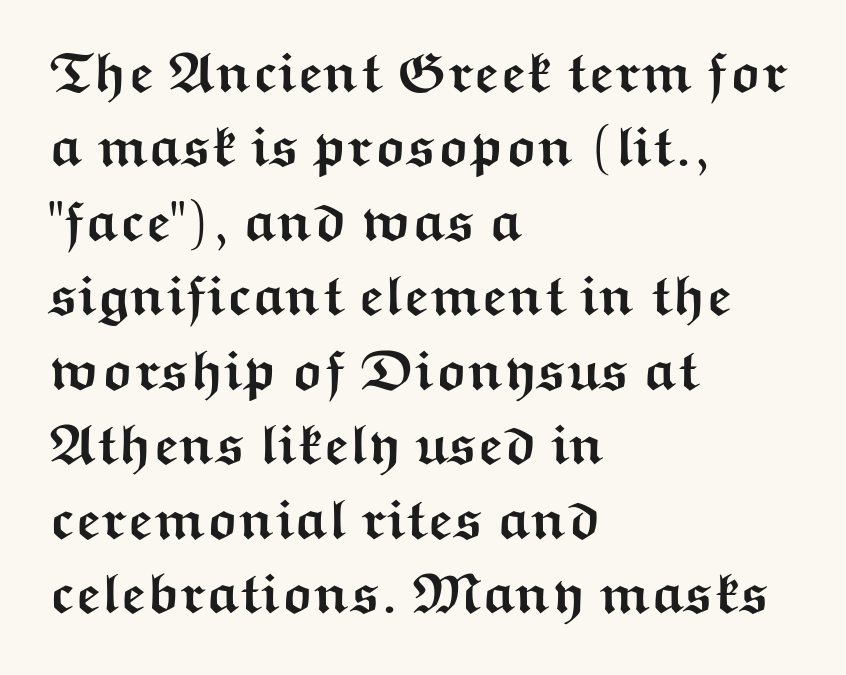
{"serif": "no", "italic": "no", "bold": "yes", "weight": "semibold", "width": "wide", "stroke_contrast": "medium", "x_height": "medium", "monospaced": "no", "underline": "no", "align": "left", "line_spacing": "normal", "line_spacing_ratio": 1.33, "letter_spacing": "normal", "letter_spacing_em": 0.0, "glyph_px": 56}
